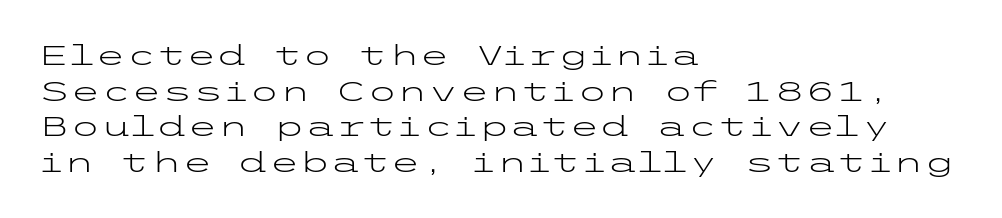
Q: Is the text bold? A: No.
Q: Is the text italic (slanted)? A: No, it is upright.
Q: Is the typeface a serif or a sans-serif typeface? A: Sans-serif.
Q: Is the text underlined? A: No.
Q: How is the paragraph aligned? A: Left-aligned.
Q: Is the spacing between letters normal or unusually wide? A: Normal.
Q: Is the spacing between lines tight, normal or loose? A: Normal.
Q: Width (condensed, normal, or wide)? A: Wide.
Q: Stroke contrast? A: Low.
Q: x-height? A: Medium.
